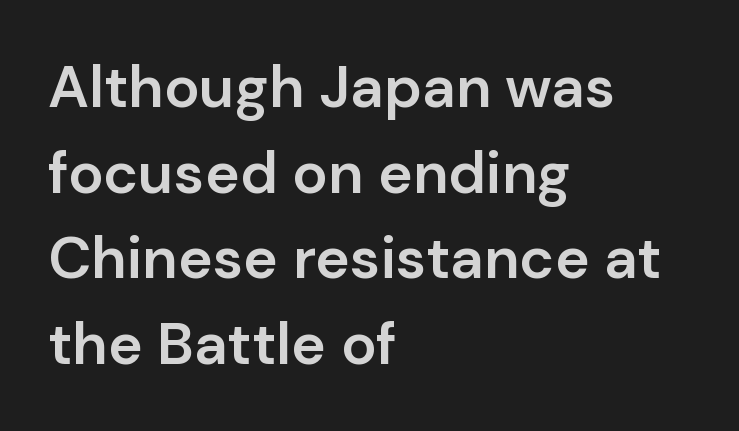
Proportional: the letters do not fall into vertical columns. The baseline area is clear. Leading: standard. Does the copy run flush right? No — it runs flush left.
